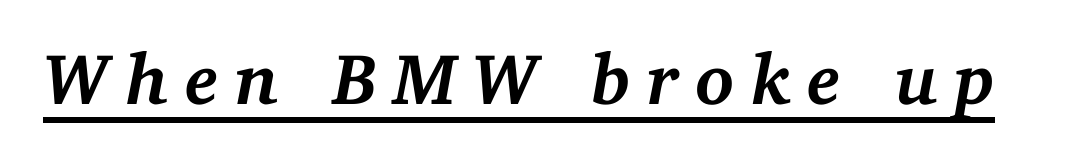
Q: Is the text bold? A: Yes.
Q: Is the text italic (slanted)? A: Yes, it leans right by about 11 degrees.
Q: Is the typeface a serif or a sans-serif typeface? A: Serif.
Q: Is the text underlined? A: Yes.
Q: Is the spacing between letters normal or unusually wide? A: Unusually wide.
Q: Width (condensed, normal, or wide)? A: Normal.
Q: Stroke contrast? A: Medium.
Q: x-height? A: Medium.
Q: Monospaced? A: No.
